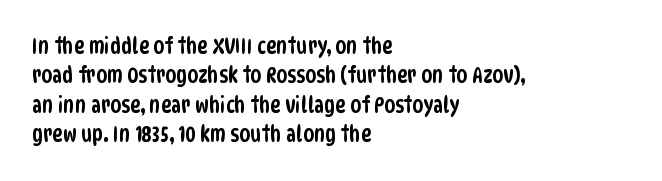
Beneath every word, the page is bare. Caption: multi-line text, flush left, ragged right. In terms of leading, this rendering sits right in the middle. This rendering leaves character spacing at its baseline value.
